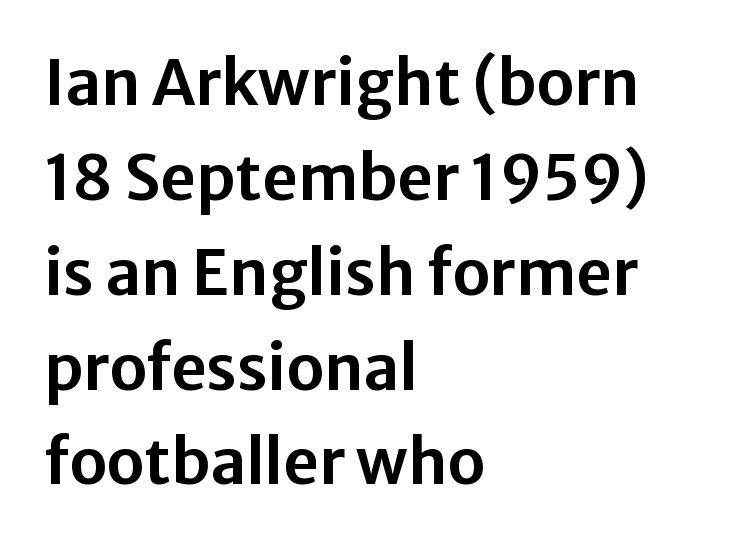
Q: Is the text italic (slanted)? A: No, it is upright.
Q: Is the typeface a serif or a sans-serif typeface? A: Sans-serif.
Q: Is the text underlined? A: No.
Q: How is the paragraph aligned? A: Left-aligned.
Q: Is the spacing between letters normal or unusually wide? A: Normal.
Q: Is the spacing between lines tight, normal or loose? A: Normal.
Q: Width (condensed, normal, or wide)? A: Normal.
Q: Stroke contrast? A: Low.
Q: x-height? A: Medium.
Q: Monospaced? A: No.
